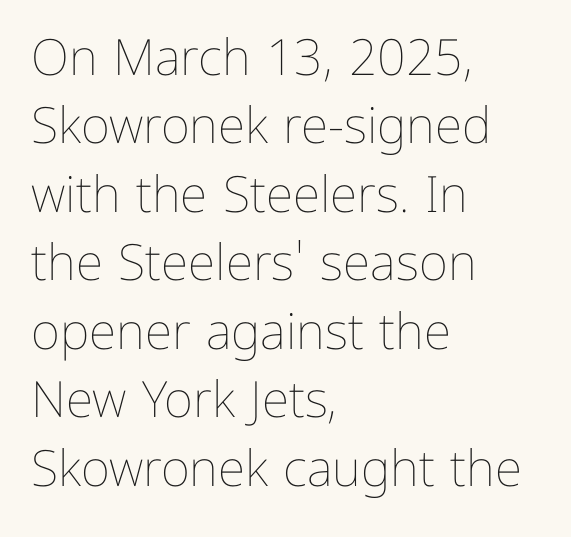
Q: Is the text bold? A: No.
Q: Is the text italic (slanted)? A: No, it is upright.
Q: Is the text underlined? A: No.
Q: How is the paragraph aligned? A: Left-aligned.
Q: Is the spacing between letters normal or unusually wide? A: Normal.
Q: Is the spacing between lines tight, normal or loose? A: Normal.
Q: Width (condensed, normal, or wide)? A: Normal.
Q: Stroke contrast? A: Low.
Q: x-height? A: Medium.
Q: Monospaced? A: No.
